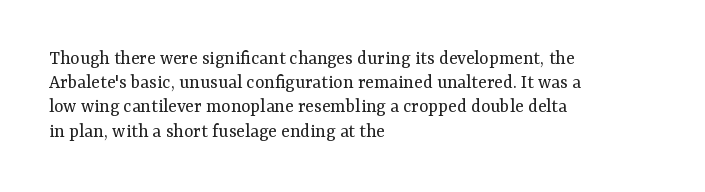
{"italic": "no", "bold": "no", "underline": "no", "align": "left", "line_spacing_ratio": 1.21, "letter_spacing": "normal", "letter_spacing_em": 0.0, "glyph_px": 20}
